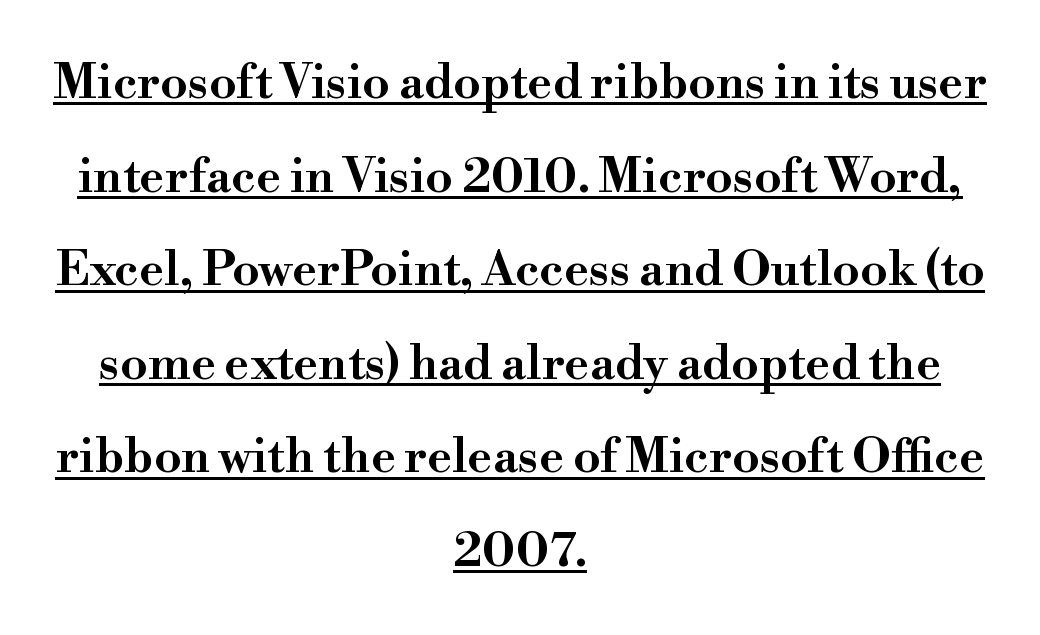
The image shows 48 px wide serif type, upright; set centered, loose line spacing (1.95x), normal letter spacing, underlined; high stroke contrast and a small x-height.
